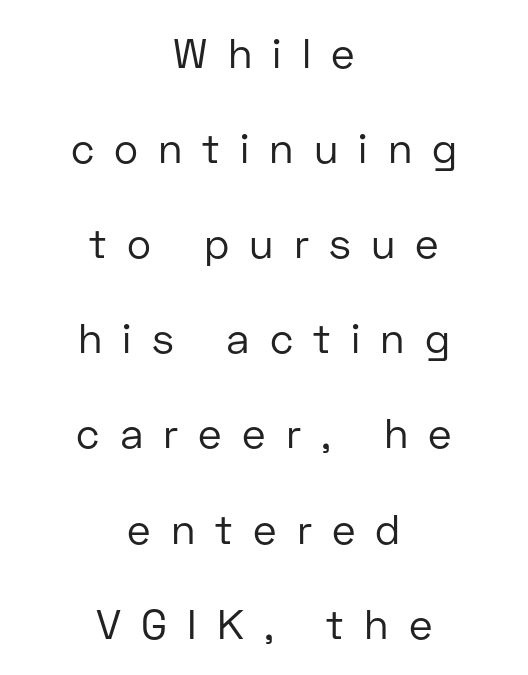
Between one letter and the next there's a generous, obvious gap. The gap between lines stays unmarked. No feet cap the strokes, marking this as sans-serif type. These lines stack symmetrically, like a column narrowing and widening about its center. Character widths vary here, with narrow letters taking less room than wide ones.
